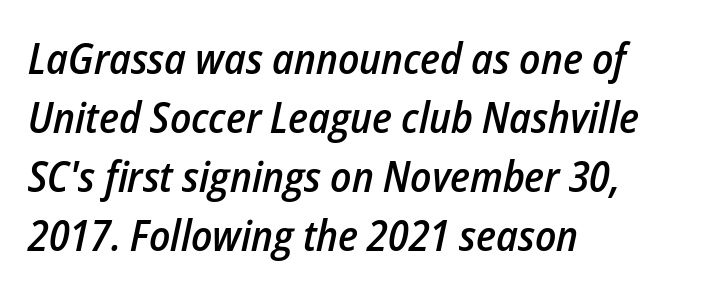
Q: Is the text bold? A: Semi-bold.
Q: Is the text italic (slanted)? A: Yes, it leans right by about 12 degrees.
Q: Is the text underlined? A: No.
Q: How is the paragraph aligned? A: Left-aligned.
Q: Is the spacing between letters normal or unusually wide? A: Normal.
Q: Is the spacing between lines tight, normal or loose? A: Normal.
Q: Width (condensed, normal, or wide)? A: Condensed.
Q: Stroke contrast? A: Low.
Q: x-height? A: Medium.
Q: Monospaced? A: No.
